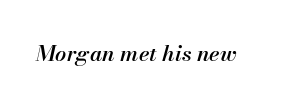
Q: Is the text bold? A: Semi-bold.
Q: Is the text italic (slanted)? A: Yes, it leans right by about 13 degrees.
Q: Is the text underlined? A: No.
Q: Is the spacing between letters normal or unusually wide? A: Normal.
